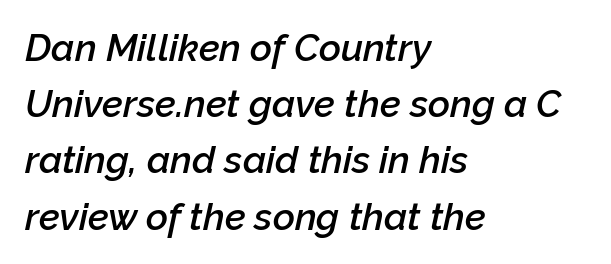
{"italic": "yes", "lean": "right", "slant_degrees": 12, "bold": "semi", "weight": "semibold", "width": "normal", "stroke_contrast": "low", "x_height": "medium", "monospaced": "no", "underline": "no", "align": "left", "line_spacing": "normal", "line_spacing_ratio": 1.48, "letter_spacing": "normal", "letter_spacing_em": 0.0, "glyph_px": 38}
